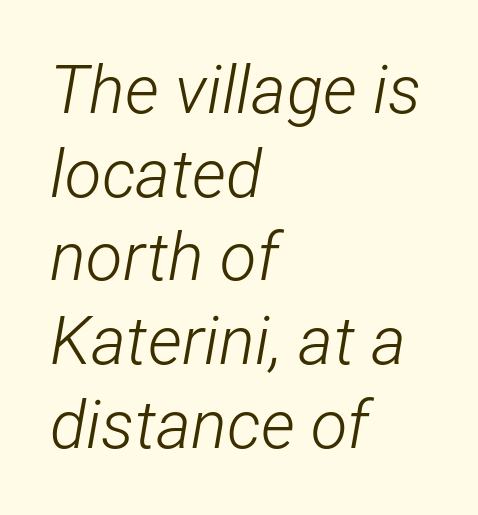
Q: Is the text bold? A: No.
Q: Is the text italic (slanted)? A: Yes, it leans right by about 12 degrees.
Q: Is the text underlined? A: No.
Q: How is the paragraph aligned? A: Left-aligned.
Q: Is the spacing between letters normal or unusually wide? A: Normal.
Q: Is the spacing between lines tight, normal or loose? A: Normal.
Q: Width (condensed, normal, or wide)? A: Condensed.
Q: Stroke contrast? A: Low.
Q: x-height? A: Medium.
Q: Monospaced? A: No.
